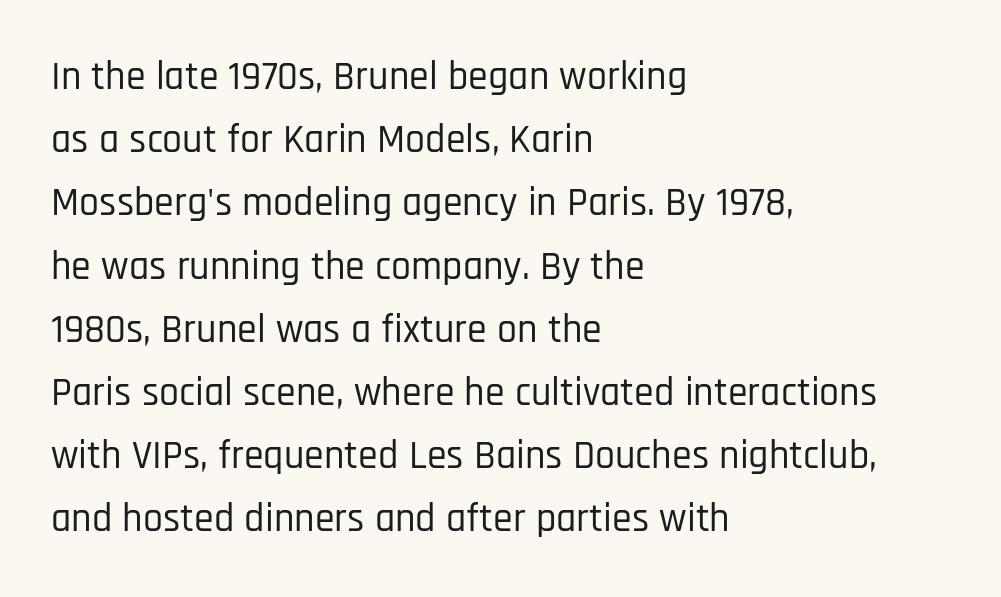
The foot of each line stays bare and open. The block of text has a typical density, with ordinary space between rows. These lines are set flush left with a ragged right edge. Serifs: no, the terminals of the letterforms are clean.
